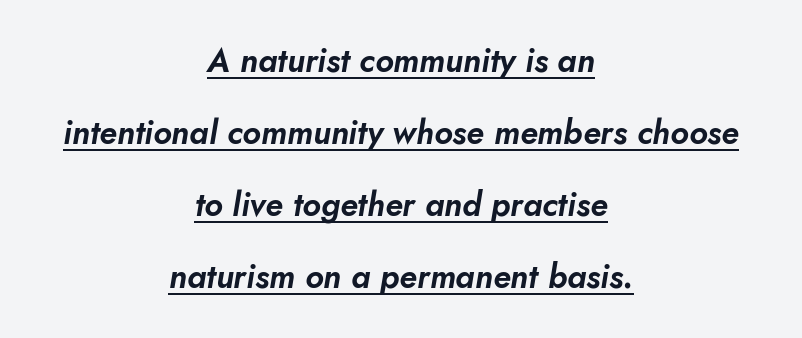
Posture: slanted. This sample is center-justified, so both line endings float freely. The letters sit at their default tracking, neither squeezed nor spread. Caption: lettering with a line underneath. Character widths vary here, with narrow letters taking less room than wide ones.
